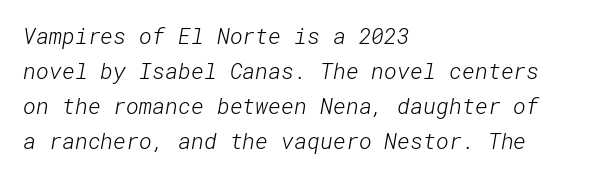
Unmarked baselines from the first word to the last. Line starts are locked; line ends wander. Stroke thickness stays within the range of a standard reading face or lighter. Does the leading feel generous? No, just average. Nobody touched the tracking dial on this one.
